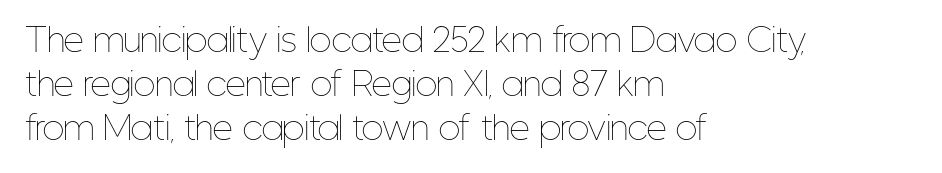
{"italic": "no", "bold": "no", "weight": "thin", "width": "condensed", "stroke_contrast": "low", "x_height": "medium", "monospaced": "no", "underline": "no", "align": "left", "line_spacing": "normal", "line_spacing_ratio": 1.37, "letter_spacing": "normal", "letter_spacing_em": 0.0, "glyph_px": 32}
